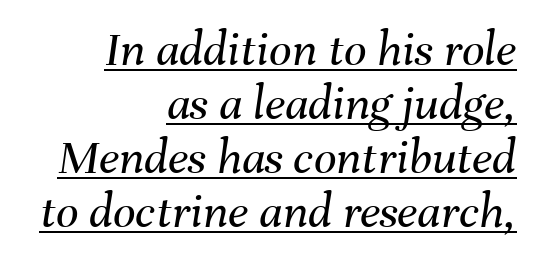
The image shows 50 px regular-weight type, italic (leaning right); set right-aligned, tight line spacing (1.08x), normal letter spacing, underlined; medium stroke contrast and a medium x-height.
